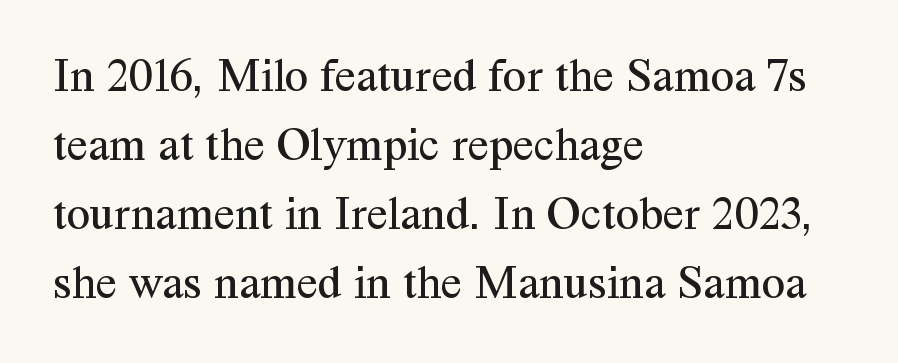
{"serif": "yes", "italic": "no", "bold": "no", "weight": "regular", "width": "normal", "stroke_contrast": "medium", "x_height": "medium", "monospaced": "no", "underline": "no", "align": "left", "line_spacing": "normal", "line_spacing_ratio": 1.44, "letter_spacing": "normal", "letter_spacing_em": 0.0, "glyph_px": 48}
